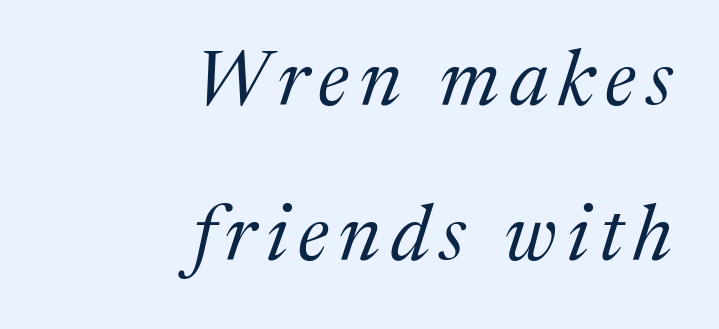
Q: Is the text bold? A: No.
Q: Is the text italic (slanted)? A: Yes, it leans right by about 17 degrees.
Q: Is the typeface a serif or a sans-serif typeface? A: Serif.
Q: Is the text underlined? A: No.
Q: How is the paragraph aligned? A: Right-aligned.
Q: Is the spacing between lines tight, normal or loose? A: Loose.
Q: Width (condensed, normal, or wide)? A: Normal.
Q: Stroke contrast? A: Medium.
Q: x-height? A: Medium.
Q: Monospaced? A: No.
